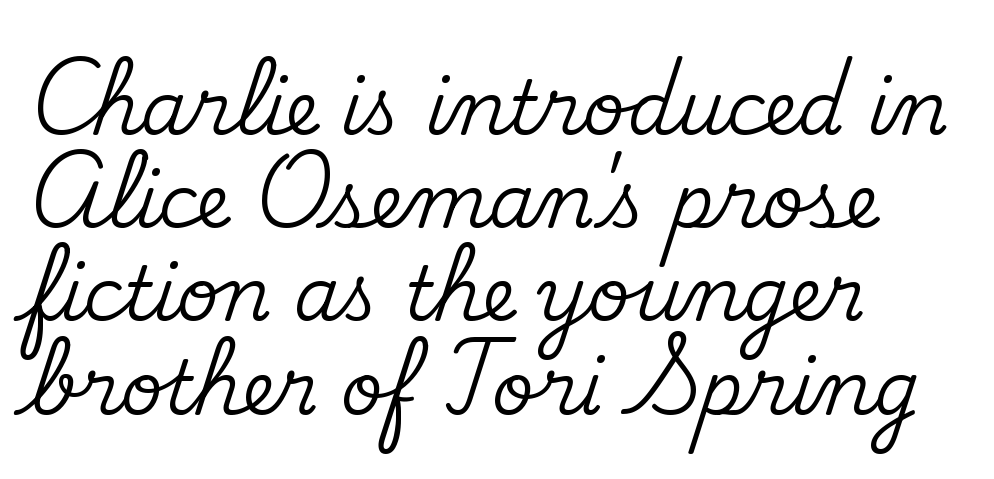
{"width": "normal", "stroke_contrast": "medium", "x_height": "small", "monospaced": "no", "underline": "no", "align": "left", "line_spacing": "normal", "line_spacing_ratio": 1.26, "letter_spacing": "normal", "letter_spacing_em": 0.0, "glyph_px": 74}
